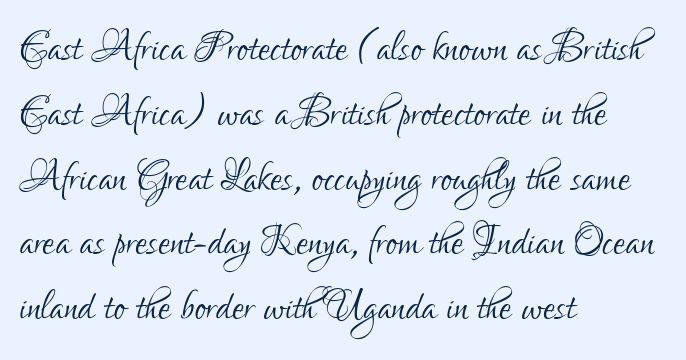
Clear beneath every line of the passage. Think standard paragraph weight, or any step lighter than that. Is this a sans? Yes — the strokes have no serifs. You could not count columns in this text — the font is proportionally spaced.
